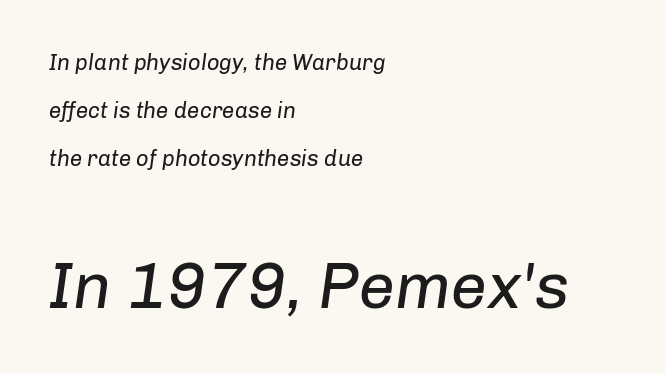
{"italic": "yes", "lean": "right", "slant_degrees": 8, "bold": "no", "weight": "regular", "width": "normal", "stroke_contrast": "low", "x_height": "medium", "monospaced": "no", "underline": "no", "align": "left", "line_spacing": "loose", "line_spacing_ratio": 2.19, "letter_spacing": "normal", "letter_spacing_em": 0.0, "larger_block": "second", "size_ratio": 2.95, "glyph_px": 65}
